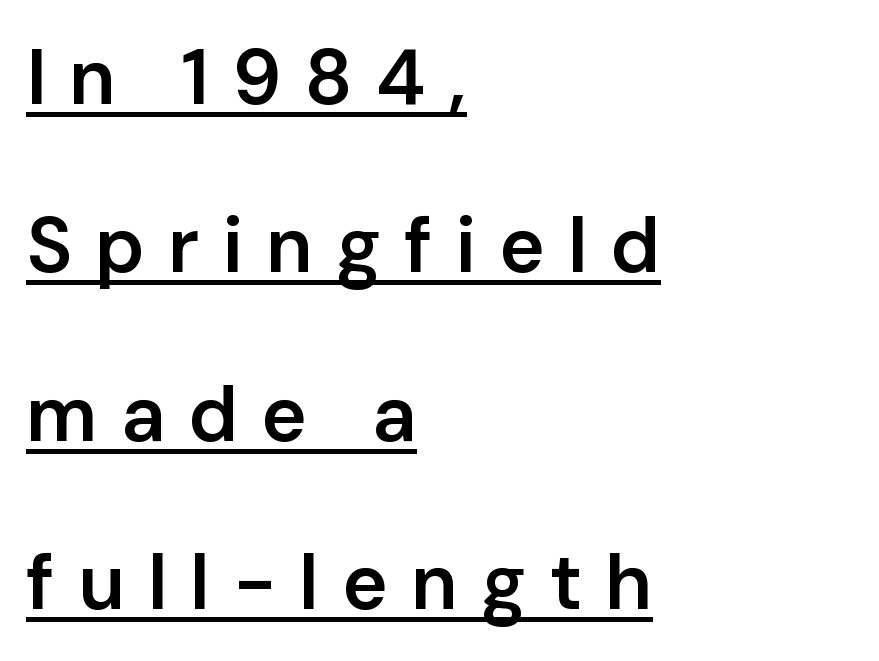
Q: Is the text bold? A: Semi-bold.
Q: Is the text italic (slanted)? A: No, it is upright.
Q: Is the typeface a serif or a sans-serif typeface? A: Sans-serif.
Q: Is the text underlined? A: Yes.
Q: How is the paragraph aligned? A: Left-aligned.
Q: Is the spacing between letters normal or unusually wide? A: Unusually wide.
Q: Is the spacing between lines tight, normal or loose? A: Loose.
Q: Width (condensed, normal, or wide)? A: Normal.
Q: Stroke contrast? A: Low.
Q: x-height? A: Medium.
Q: Monospaced? A: No.
